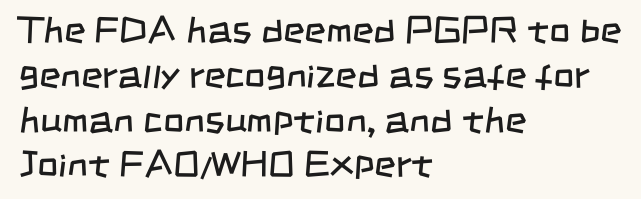
Q: Is the text bold? A: No.
Q: Is the typeface a serif or a sans-serif typeface? A: Sans-serif.
Q: Is the text underlined? A: No.
Q: How is the paragraph aligned? A: Left-aligned.
Q: Is the spacing between letters normal or unusually wide? A: Normal.
Q: Width (condensed, normal, or wide)? A: Condensed.
Q: Stroke contrast? A: Low.
Q: x-height? A: Large.
Q: Monospaced? A: No.
